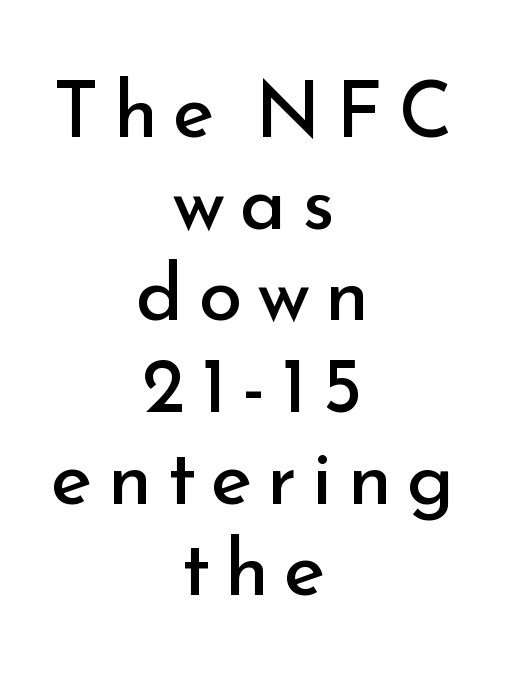
Compared with a flush-left layout, this one balances lines on the center instead. Rendered with straight, roman letterforms. A quiet, ordinary-to-light weight characterises the typeface. You could not count columns in this text — the font is proportionally spaced.
